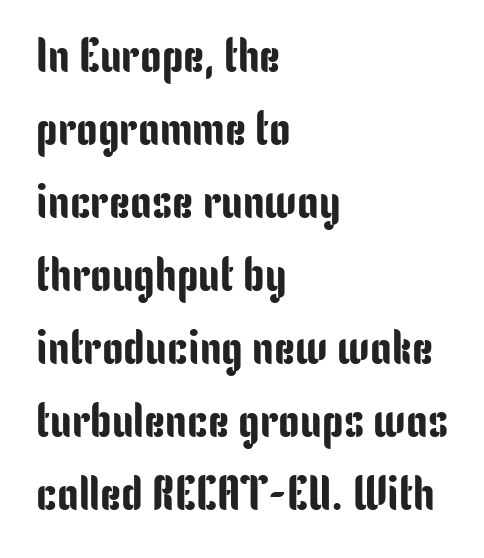
The rendering keeps characters at their native spacing. This sample keeps an unexceptional amount of space between lines. The rendering uses natural spacing where letterforms have individual widths. Serifs: no, the terminals of the letterforms are clean. Quick note: not italic, upright.
